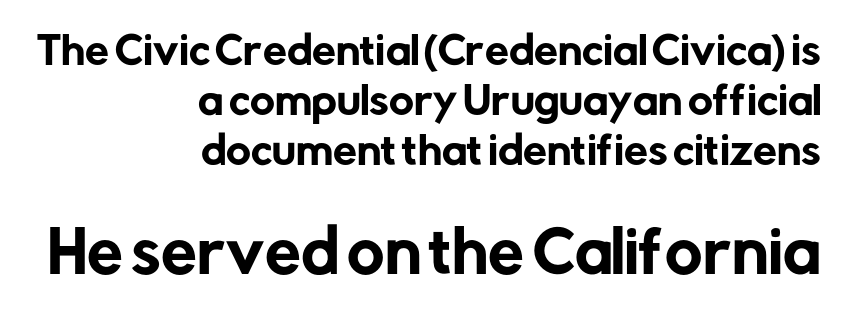
Q: Is the text italic (slanted)? A: No, it is upright.
Q: Is the typeface a serif or a sans-serif typeface? A: Sans-serif.
Q: Is the text underlined? A: No.
Q: How is the paragraph aligned? A: Right-aligned.
Q: Is the spacing between letters normal or unusually wide? A: Normal.
Q: Is the spacing between lines tight, normal or loose? A: Normal.
Q: Which block of text is set in a larger size, the first (top) or the second (bottom)? A: The second (bottom) one.
Q: Width (condensed, normal, or wide)? A: Normal.
Q: Stroke contrast? A: Low.
Q: x-height? A: Medium.
Q: Monospaced? A: No.
